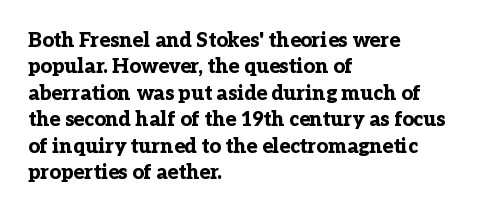
No extra tracking has been applied to these lines. The font is running at its bold setting. Students, observe: this is what conventionally led text looks like. Ascenders rise straight up at ninety degrees.
